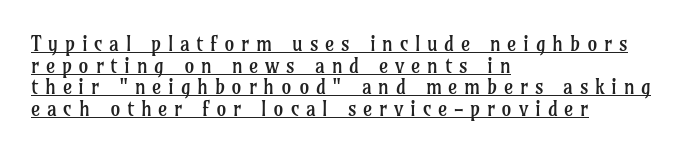
{"italic": "no", "bold": "no", "underline": "yes", "align": "left", "line_spacing": "tight", "line_spacing_ratio": 1.08, "letter_spacing": "wide", "letter_spacing_em": 0.33, "glyph_px": 20}
